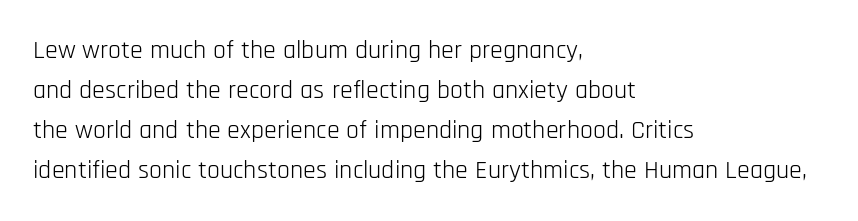
Q: Is the text bold? A: No.
Q: Is the text italic (slanted)? A: No, it is upright.
Q: Is the text underlined? A: No.
Q: How is the paragraph aligned? A: Left-aligned.
Q: Is the spacing between letters normal or unusually wide? A: Normal.
Q: Is the spacing between lines tight, normal or loose? A: Normal.
